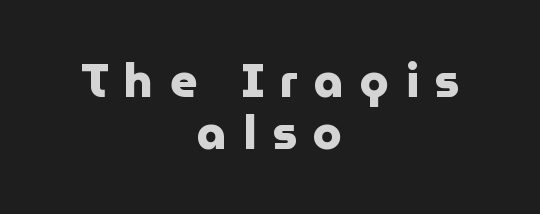
Q: Is the text bold? A: Yes.
Q: Is the text italic (slanted)? A: No, it is upright.
Q: Is the typeface a serif or a sans-serif typeface? A: Sans-serif.
Q: Is the text underlined? A: No.
Q: How is the paragraph aligned? A: Centered.
Q: Is the spacing between letters normal or unusually wide? A: Unusually wide.
Q: Is the spacing between lines tight, normal or loose? A: Tight.
Q: Width (condensed, normal, or wide)? A: Normal.
Q: Stroke contrast? A: Low.
Q: x-height? A: Medium.
Q: Monospaced? A: No.
